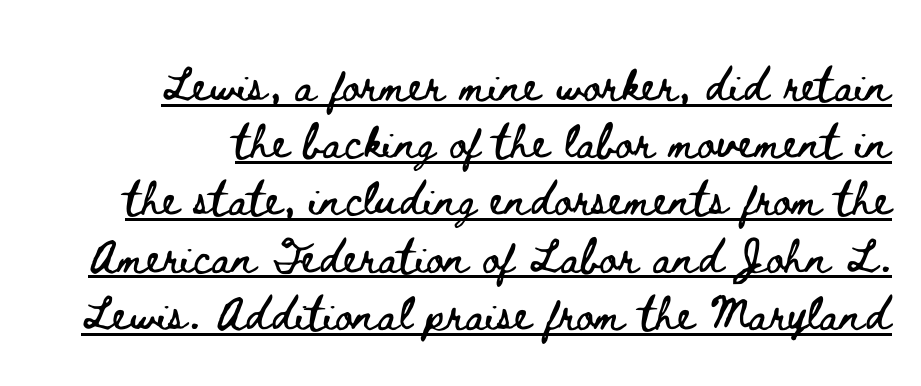
{"width": "wide", "stroke_contrast": "low", "x_height": "small", "monospaced": "no", "underline": "yes", "align": "right", "line_spacing": "normal", "line_spacing_ratio": 1.33, "letter_spacing": "normal", "letter_spacing_em": 0.0, "glyph_px": 43}
